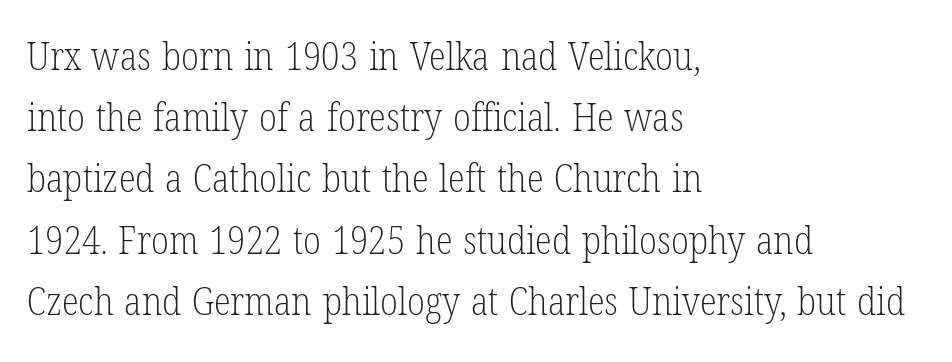
Q: Is the text bold? A: No.
Q: Is the text italic (slanted)? A: No, it is upright.
Q: Is the typeface a serif or a sans-serif typeface? A: Serif.
Q: Is the text underlined? A: No.
Q: How is the paragraph aligned? A: Left-aligned.
Q: Is the spacing between letters normal or unusually wide? A: Normal.
Q: Is the spacing between lines tight, normal or loose? A: Normal.
Q: Width (condensed, normal, or wide)? A: Condensed.
Q: Stroke contrast? A: Low.
Q: x-height? A: Medium.
Q: Monospaced? A: No.
